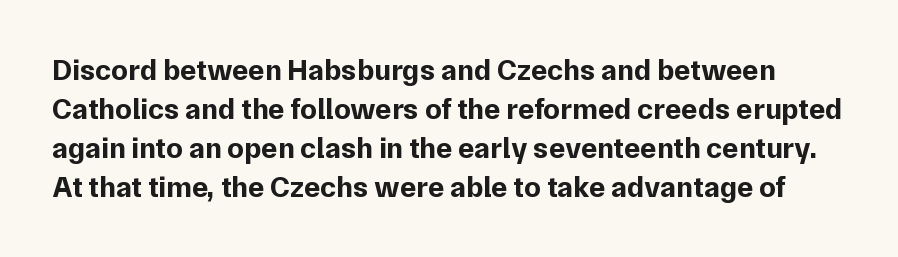
Q: Is the text bold? A: Yes.
Q: Is the text italic (slanted)? A: No, it is upright.
Q: Is the typeface a serif or a sans-serif typeface? A: Sans-serif.
Q: Is the text underlined? A: No.
Q: Is the spacing between letters normal or unusually wide? A: Normal.
Q: Is the spacing between lines tight, normal or loose? A: Normal.
Q: Width (condensed, normal, or wide)? A: Normal.
Q: Stroke contrast? A: Low.
Q: x-height? A: Medium.
Q: Monospaced? A: No.
